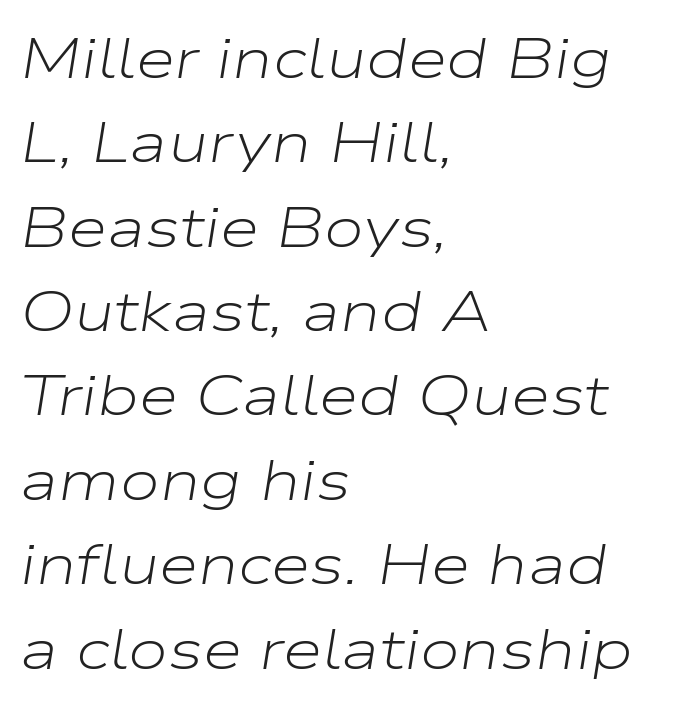
Q: Is the text bold? A: No.
Q: Is the text italic (slanted)? A: Yes, it leans right by about 9 degrees.
Q: Is the text underlined? A: No.
Q: How is the paragraph aligned? A: Left-aligned.
Q: Is the spacing between letters normal or unusually wide? A: Normal.
Q: Is the spacing between lines tight, normal or loose? A: Normal.
Q: Width (condensed, normal, or wide)? A: Wide.
Q: Stroke contrast? A: Low.
Q: x-height? A: Medium.
Q: Monospaced? A: No.
